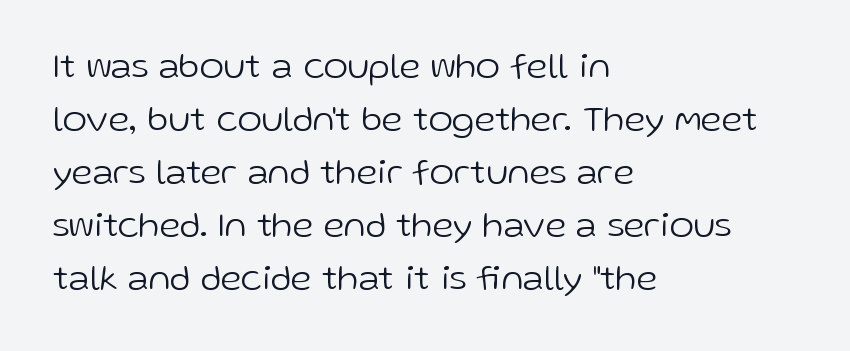
Q: Is the text bold? A: No.
Q: Is the text italic (slanted)? A: No, it is upright.
Q: Is the typeface a serif or a sans-serif typeface? A: Sans-serif.
Q: Is the text underlined? A: No.
Q: How is the paragraph aligned? A: Left-aligned.
Q: Is the spacing between letters normal or unusually wide? A: Normal.
Q: Is the spacing between lines tight, normal or loose? A: Normal.
Q: Width (condensed, normal, or wide)? A: Normal.
Q: Stroke contrast? A: Low.
Q: x-height? A: Medium.
Q: Monospaced? A: No.
